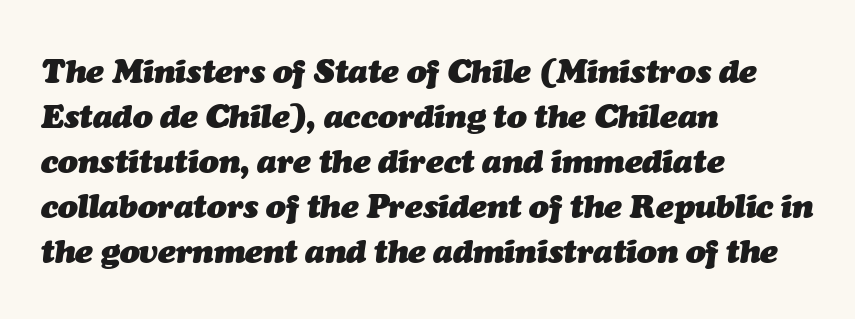
Q: Is the text bold? A: Yes.
Q: Is the text italic (slanted)? A: Yes, it leans right by about 7 degrees.
Q: Is the text underlined? A: No.
Q: How is the paragraph aligned? A: Left-aligned.
Q: Is the spacing between letters normal or unusually wide? A: Normal.
Q: Is the spacing between lines tight, normal or loose? A: Normal.
Q: Width (condensed, normal, or wide)? A: Normal.
Q: Stroke contrast? A: Medium.
Q: x-height? A: Medium.
Q: Monospaced? A: No.
